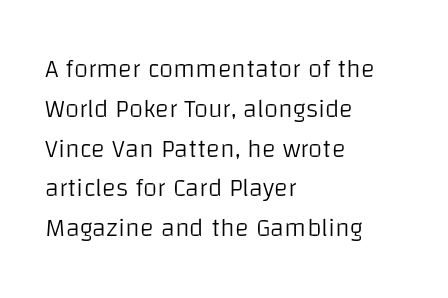
Q: Is the text bold? A: No.
Q: Is the text italic (slanted)? A: No, it is upright.
Q: Is the text underlined? A: No.
Q: How is the paragraph aligned? A: Left-aligned.
Q: Is the spacing between letters normal or unusually wide? A: Normal.
Q: Is the spacing between lines tight, normal or loose? A: Normal.
